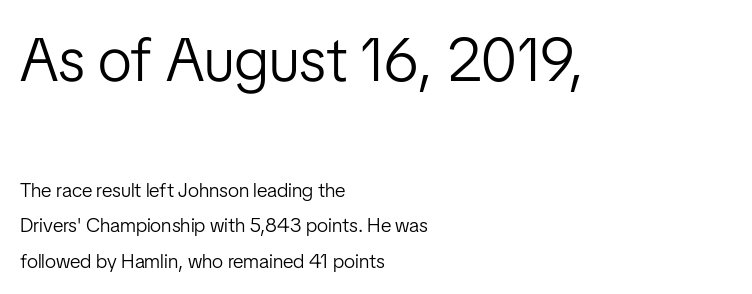
{"serif": "no", "italic": "no", "bold": "no", "weight": "light", "width": "condensed", "stroke_contrast": "low", "x_height": "medium", "monospaced": "no", "underline": "no", "align": "left", "line_spacing_ratio": 1.77, "letter_spacing": "normal", "letter_spacing_em": 0.0, "larger_block": "first", "size_ratio": 3.05, "glyph_px": 61}
